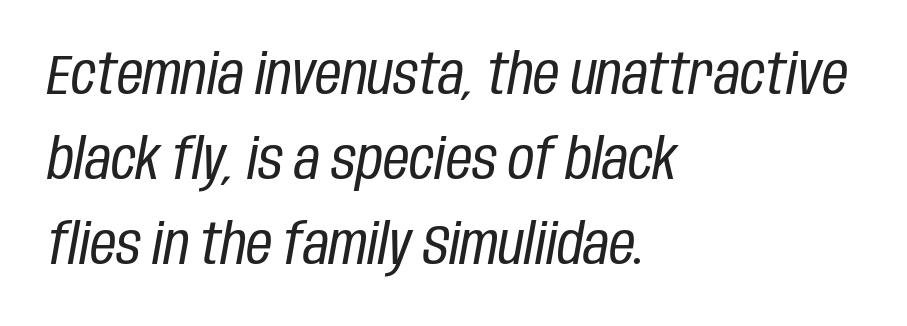
{"italic": "yes", "lean": "right", "slant_degrees": 10, "bold": "no", "weight": "regular", "width": "condensed", "stroke_contrast": "low", "x_height": "large", "monospaced": "no", "underline": "no", "align": "left", "line_spacing": "normal", "line_spacing_ratio": 1.49, "letter_spacing": "normal", "letter_spacing_em": 0.0, "glyph_px": 57}
